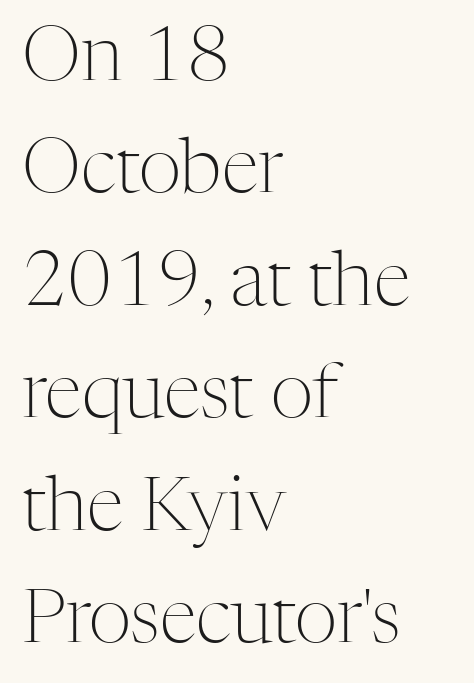
Q: Is the text bold? A: No.
Q: Is the text italic (slanted)? A: No, it is upright.
Q: Is the typeface a serif or a sans-serif typeface? A: Serif.
Q: Is the text underlined? A: No.
Q: How is the paragraph aligned? A: Left-aligned.
Q: Is the spacing between letters normal or unusually wide? A: Normal.
Q: Is the spacing between lines tight, normal or loose? A: Normal.
Q: Width (condensed, normal, or wide)? A: Normal.
Q: Stroke contrast? A: Medium.
Q: x-height? A: Medium.
Q: Monospaced? A: No.
